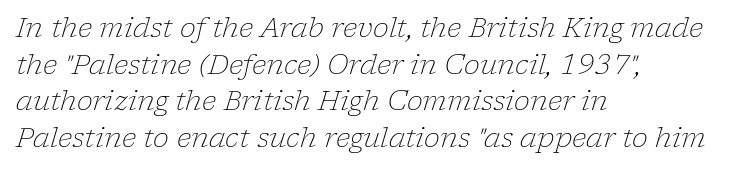
{"italic": "yes", "lean": "right", "slant_degrees": 17, "bold": "no", "underline": "no", "align": "left", "line_spacing": "normal", "line_spacing_ratio": 1.36, "letter_spacing": "normal", "letter_spacing_em": 0.0, "glyph_px": 27}
